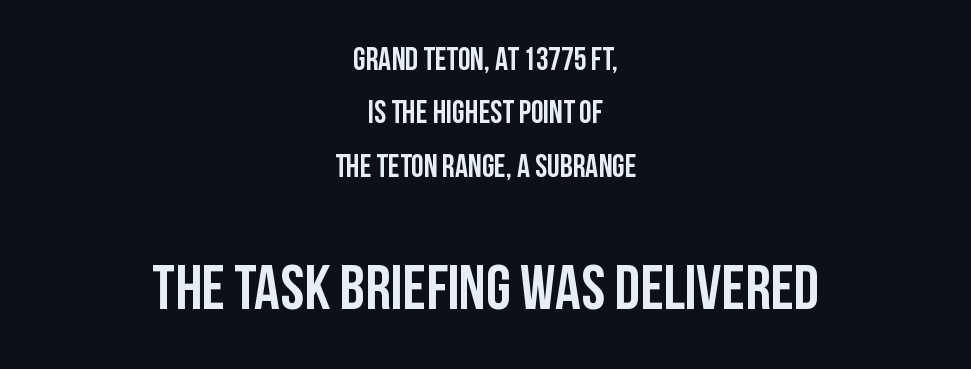
The image shows 63 px condensed sans-serif type, upright; set centered, normal line spacing (1.67x), normal letter spacing, not underlined; the second (bottom) block is 1.97x larger; low stroke contrast and a large x-height.
